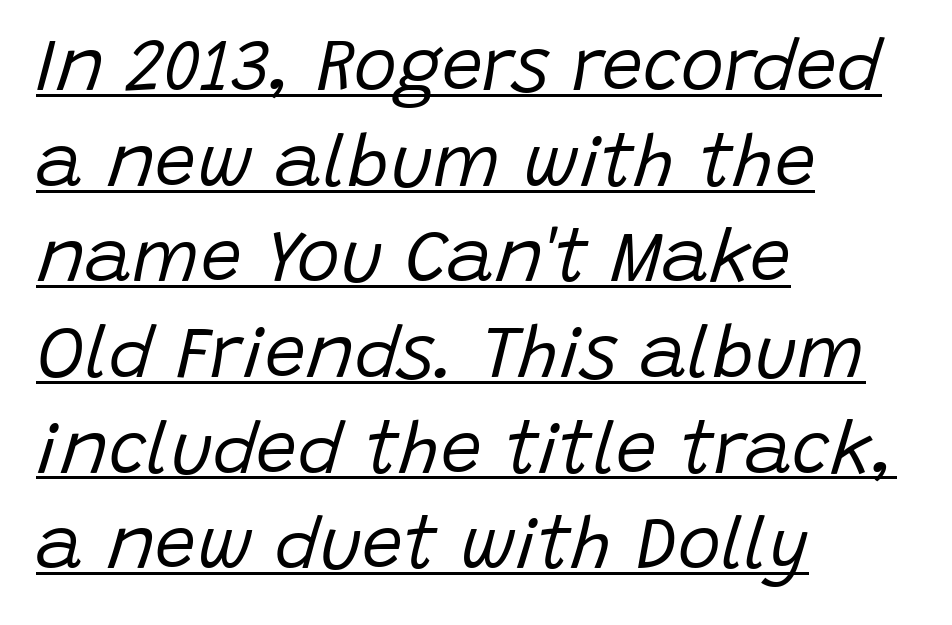
The image shows 73 px regular-weight type, italic (leaning right); set left-aligned, normal line spacing (1.31x), normal letter spacing, underlined; low stroke contrast and a large x-height.
